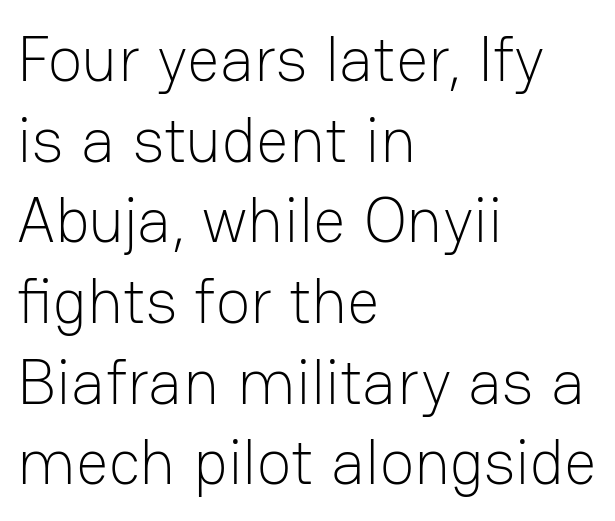
{"serif": "no", "italic": "no", "bold": "no", "weight": "light", "width": "normal", "stroke_contrast": "low", "x_height": "medium", "monospaced": "no", "underline": "no", "align": "left", "line_spacing": "normal", "line_spacing_ratio": 1.26, "letter_spacing": "normal", "letter_spacing_em": 0.0, "glyph_px": 64}
